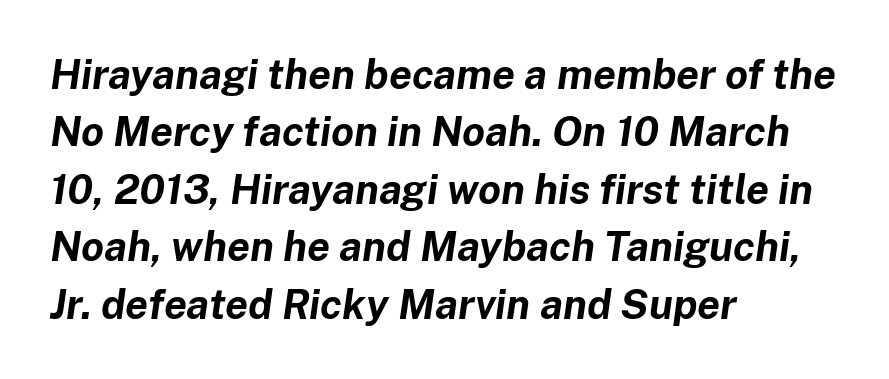
A bare baseline throughout the passage. The characters look thick and weighty, a clear bold. Is this a fixed-width face? No — the glyphs have proportional, varying widths. Is the type slanted? Yes — the strokes lean at a clear angle. Spacing between characters is what you'd get straight out of the box.
